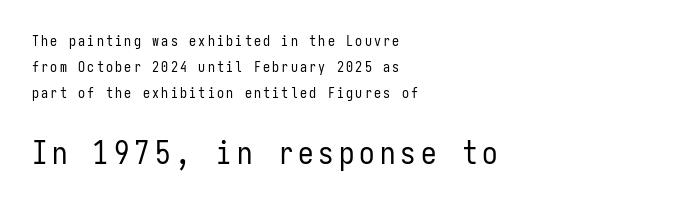
Honestly, there is no underline to notice here at all. The cut favours lightness, reaching ordinary text weight at its darkest. Which margin do the lines hug? The left one — the right edge is uneven. Is this a fixed-width face? Yes — each glyph sits in an identical cell. The letters stand upright; this is a roman face.
